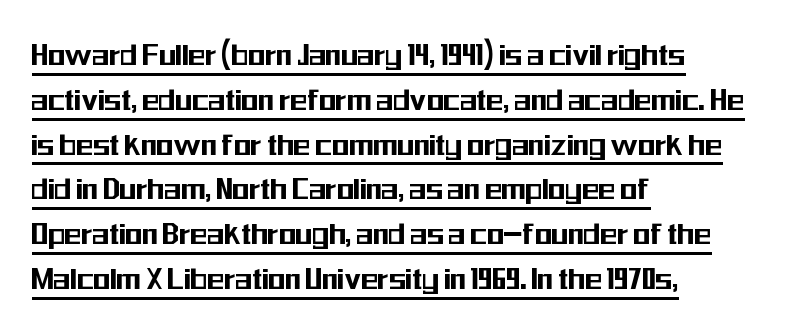
{"serif": "no", "italic": "no", "width": "condensed", "stroke_contrast": "medium", "x_height": "medium", "monospaced": "no", "underline": "yes", "align": "left", "line_spacing": "normal", "line_spacing_ratio": 1.28, "letter_spacing": "normal", "letter_spacing_em": 0.0, "glyph_px": 35}
